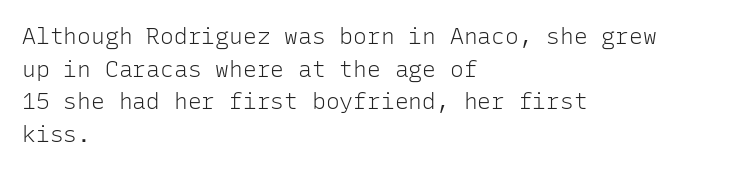
Characters follow at the spacing the type designer built in. The letterforms sit at book weight or below. Rendered with straight, roman letterforms. The rows are spaced the way most documents space them. The strip under each line holds only bare page.
